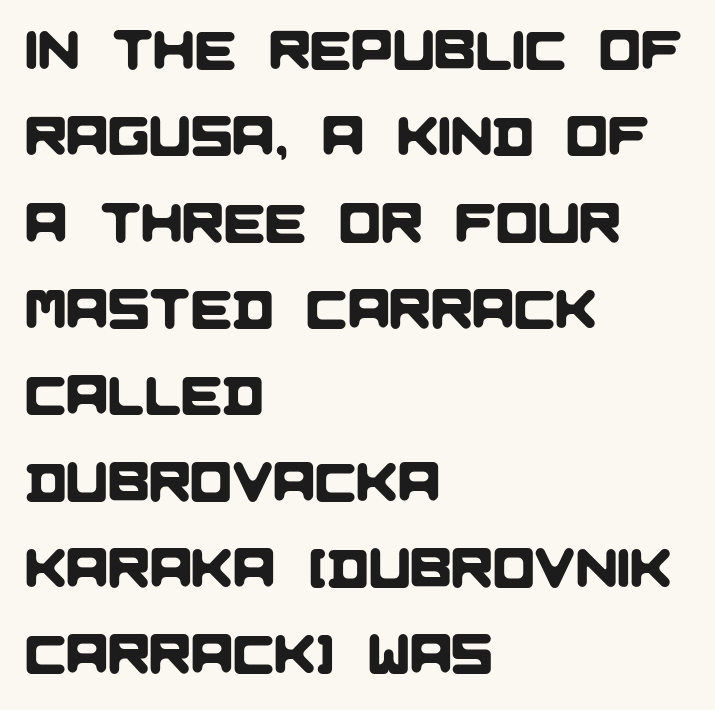
Q: Is the typeface a serif or a sans-serif typeface? A: Sans-serif.
Q: Is the text underlined? A: No.
Q: How is the paragraph aligned? A: Left-aligned.
Q: Is the spacing between letters normal or unusually wide? A: Normal.
Q: Is the spacing between lines tight, normal or loose? A: Normal.
Q: Width (condensed, normal, or wide)? A: Normal.
Q: Stroke contrast? A: Low.
Q: x-height? A: Large.
Q: Monospaced? A: No.
